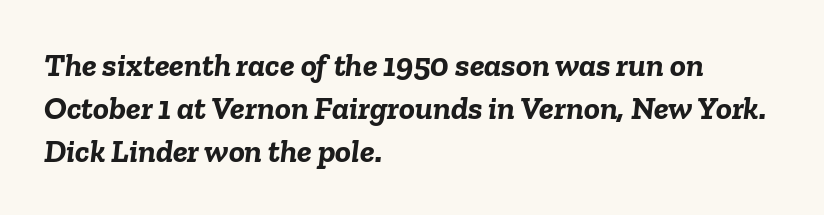
Students, note that the glyphs here touch the page at normal intervals. Looking at the ascenders, they clearly lean. One glance says typical: line gaps are just what's usual. Left-aligned paragraph, ragged on the right.
